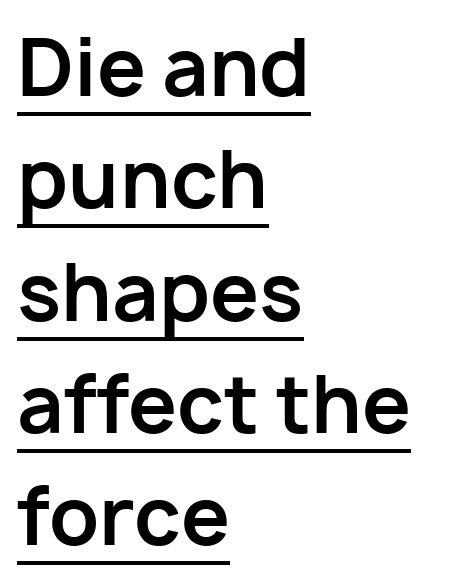
{"serif": "no", "italic": "no", "bold": "yes", "weight": "bold", "width": "normal", "stroke_contrast": "low", "x_height": "medium", "monospaced": "no", "underline": "yes", "align": "left", "line_spacing": "normal", "line_spacing_ratio": 1.44, "letter_spacing": "normal", "letter_spacing_em": 0.0, "glyph_px": 78}
